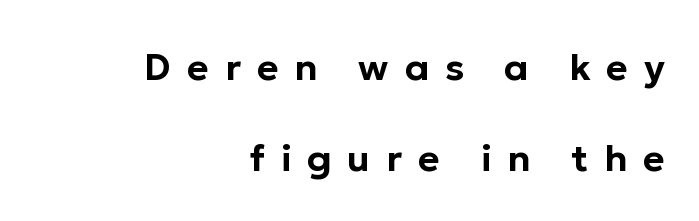
The image shows 37 px sans-serif type, upright; set right-aligned, loose line spacing (2.47x), unusually wide letter spacing (+0.43 em), not underlined; low stroke contrast and a medium x-height.
